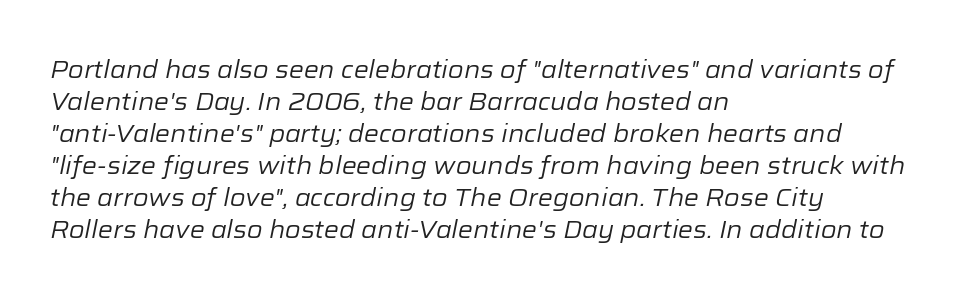
{"italic": "yes", "lean": "right", "slant_degrees": 12, "bold": "no", "underline": "no", "align": "left", "line_spacing": "normal", "line_spacing_ratio": 1.33, "letter_spacing": "normal", "letter_spacing_em": 0.0, "glyph_px": 24}
